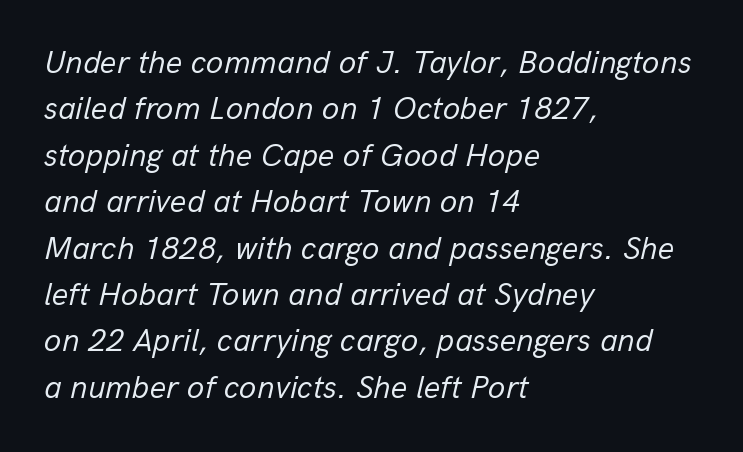
{"italic": "yes", "lean": "right", "slant_degrees": 13, "bold": "no", "weight": "regular", "width": "normal", "stroke_contrast": "low", "x_height": "medium", "monospaced": "no", "underline": "no", "align": "left", "line_spacing": "normal", "line_spacing_ratio": 1.45, "letter_spacing": "normal", "letter_spacing_em": 0.0, "glyph_px": 32}
